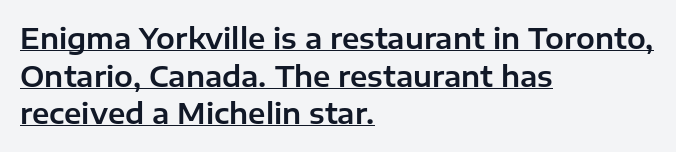
The image shows 28 px sans-serif type, upright; set left-aligned, normal line spacing (1.34x), normal letter spacing, underlined; low stroke contrast and a medium x-height.
